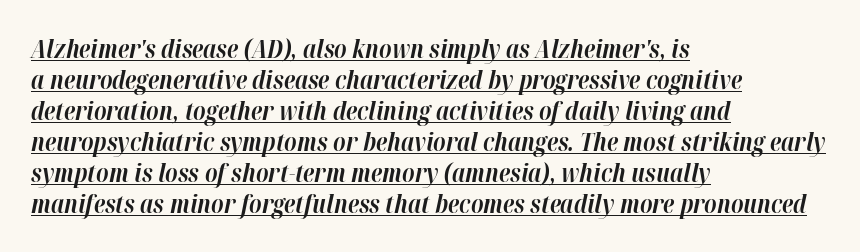
The image shows 25 px bold type, italic (leaning right); set left-aligned, line spacing 1.24x, normal letter spacing, underlined.
